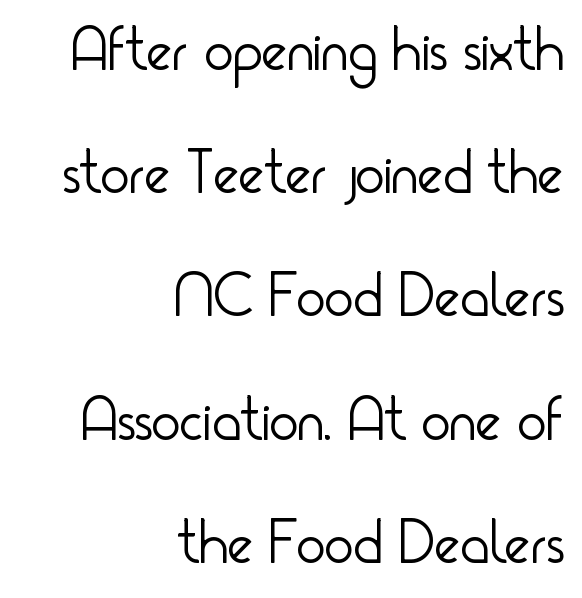
Successive baselines arrive slowly, with a big drop between each. The face used here is proportionally spaced, like ordinary book or web type. Tall strokes in this sample are plumb rather than angled. Where is the straight margin? On the right.
